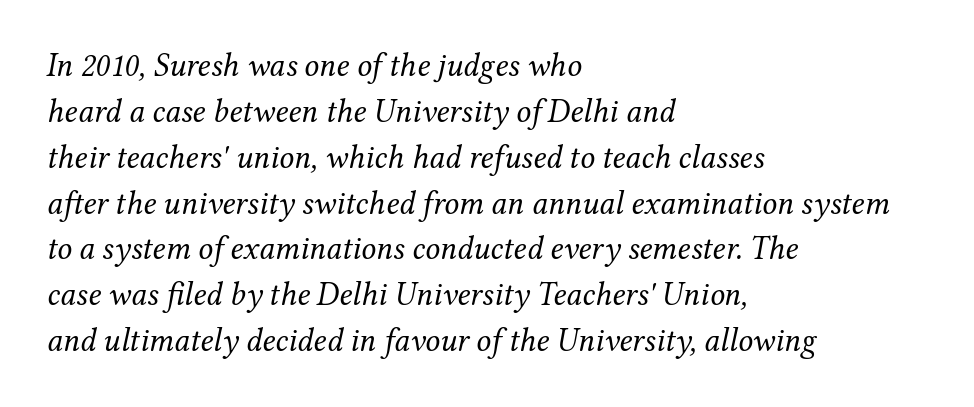
Q: Is the text bold? A: No.
Q: Is the text italic (slanted)? A: Yes, it leans right by about 12 degrees.
Q: Is the typeface a serif or a sans-serif typeface? A: Serif.
Q: Is the text underlined? A: No.
Q: How is the paragraph aligned? A: Left-aligned.
Q: Is the spacing between letters normal or unusually wide? A: Normal.
Q: Is the spacing between lines tight, normal or loose? A: Normal.
Q: Width (condensed, normal, or wide)? A: Normal.
Q: Stroke contrast? A: Medium.
Q: x-height? A: Medium.
Q: Monospaced? A: No.
